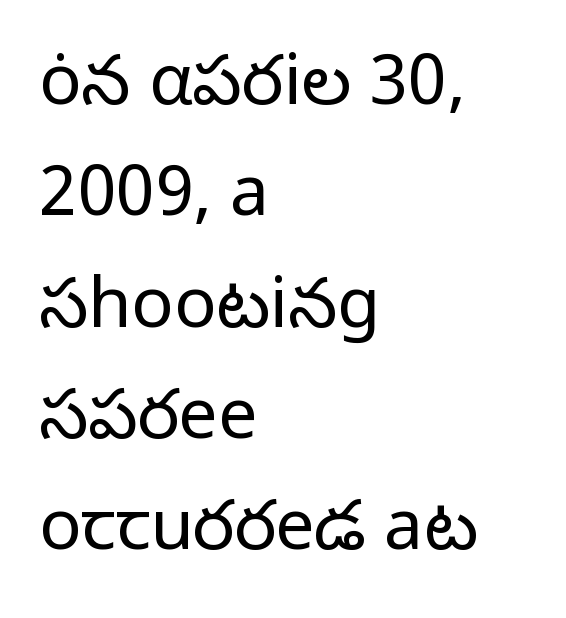
Vertical strokes here are truly vertical. Here the glyphs are tracked normally, forming tight word shapes. Rows of type keep a routine distance in the vertical direction. Stem width sits at or under what a default text font uses.
